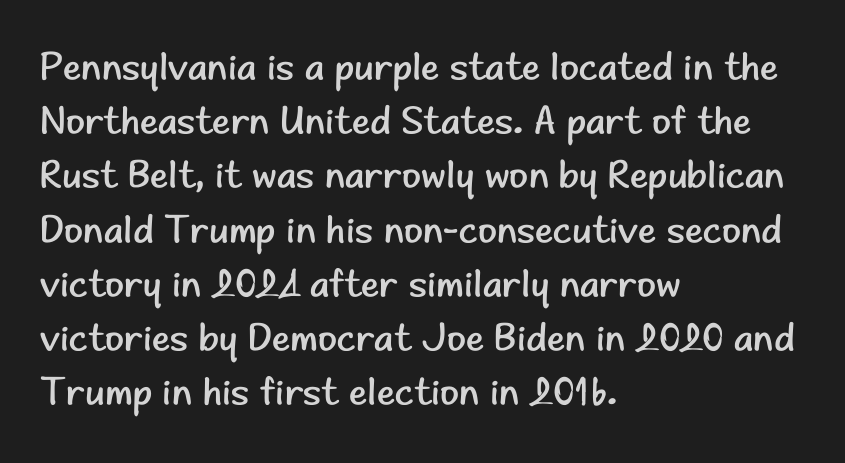
Q: Is the text bold? A: No.
Q: Is the text italic (slanted)? A: No, it is upright.
Q: Is the typeface a serif or a sans-serif typeface? A: Sans-serif.
Q: Is the text underlined? A: No.
Q: How is the paragraph aligned? A: Left-aligned.
Q: Is the spacing between letters normal or unusually wide? A: Normal.
Q: Is the spacing between lines tight, normal or loose? A: Normal.
Q: Width (condensed, normal, or wide)? A: Normal.
Q: Stroke contrast? A: Low.
Q: x-height? A: Small.
Q: Monospaced? A: No.
